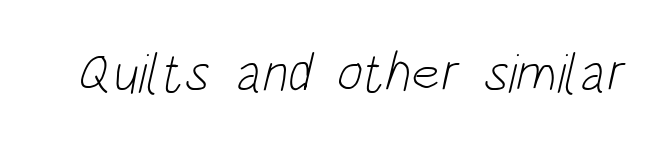
{"serif": "no", "bold": "no", "weight": "light", "width": "condensed", "stroke_contrast": "low", "x_height": "large", "monospaced": "no", "underline": "no", "letter_spacing": "normal", "letter_spacing_em": 0.0, "glyph_px": 55}
